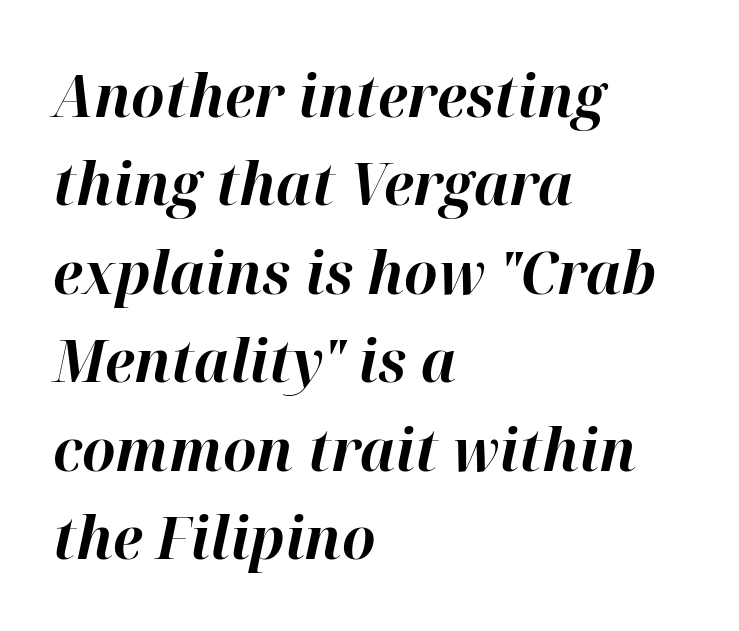
The image shows 59 px bold type, italic (leaning right); set left-aligned, normal line spacing (1.5x), normal letter spacing, not underlined; high stroke contrast and a medium x-height.
